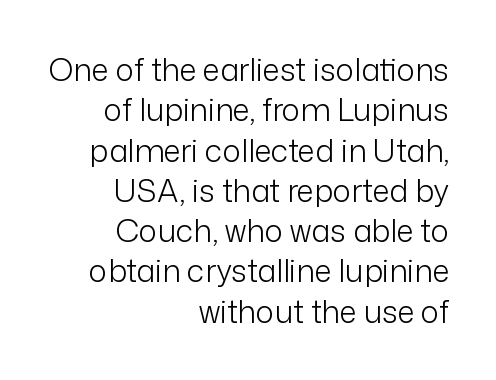
Q: Is the text bold? A: No.
Q: Is the text italic (slanted)? A: No, it is upright.
Q: Is the typeface a serif or a sans-serif typeface? A: Sans-serif.
Q: Is the text underlined? A: No.
Q: How is the paragraph aligned? A: Right-aligned.
Q: Is the spacing between letters normal or unusually wide? A: Normal.
Q: Is the spacing between lines tight, normal or loose? A: Normal.
Q: Width (condensed, normal, or wide)? A: Normal.
Q: Stroke contrast? A: Low.
Q: x-height? A: Medium.
Q: Monospaced? A: No.
